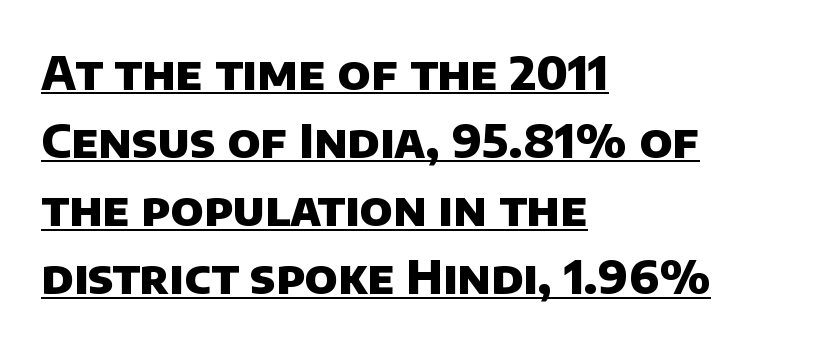
Q: Is the text bold? A: Yes.
Q: Is the typeface a serif or a sans-serif typeface? A: Sans-serif.
Q: Is the text underlined? A: Yes.
Q: How is the paragraph aligned? A: Left-aligned.
Q: Is the spacing between letters normal or unusually wide? A: Normal.
Q: Is the spacing between lines tight, normal or loose? A: Normal.
Q: Width (condensed, normal, or wide)? A: Normal.
Q: Stroke contrast? A: Low.
Q: x-height? A: Large.
Q: Monospaced? A: No.
